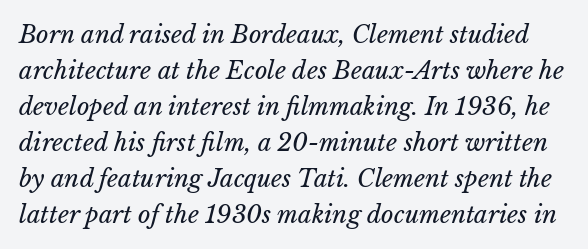
The image shows 24 px text type, italic (leaning right); set normal line spacing (1.5x), normal letter spacing, not underlined.
